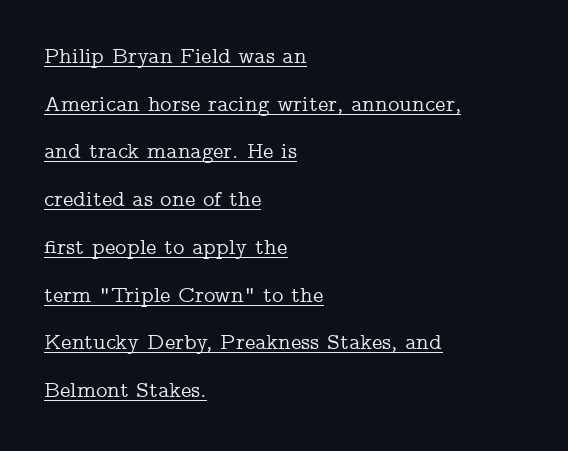
The image shows 22 px text type, upright; set left-aligned, loose line spacing (2.17x), normal letter spacing, underlined.
